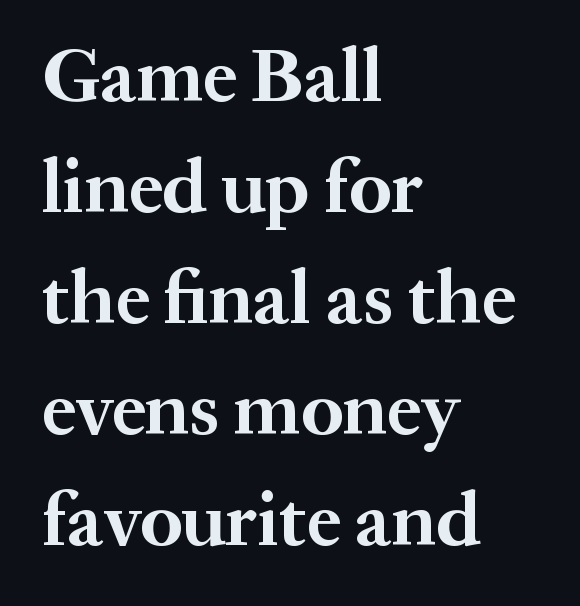
The image shows 77 px bold serif type, upright; set left-aligned, normal line spacing (1.44x), normal letter spacing, not underlined; medium stroke contrast and a medium x-height.
